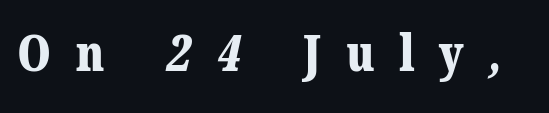
{"serif": "yes", "bold": "yes", "weight": "bold", "width": "normal", "stroke_contrast": "medium", "x_height": "medium", "monospaced": "no", "underline": "no", "letter_spacing": "wide", "letter_spacing_em": 0.49, "glyph_px": 50}
